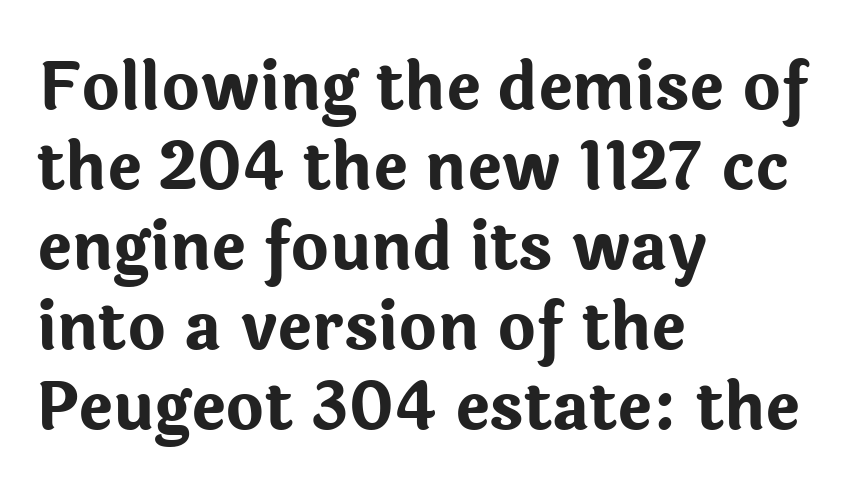
{"serif": "no", "italic": "no", "bold": "yes", "weight": "bold", "width": "normal", "stroke_contrast": "low", "x_height": "medium", "monospaced": "no", "underline": "no", "align": "left", "line_spacing_ratio": 1.23, "letter_spacing": "normal", "letter_spacing_em": 0.0, "glyph_px": 65}
